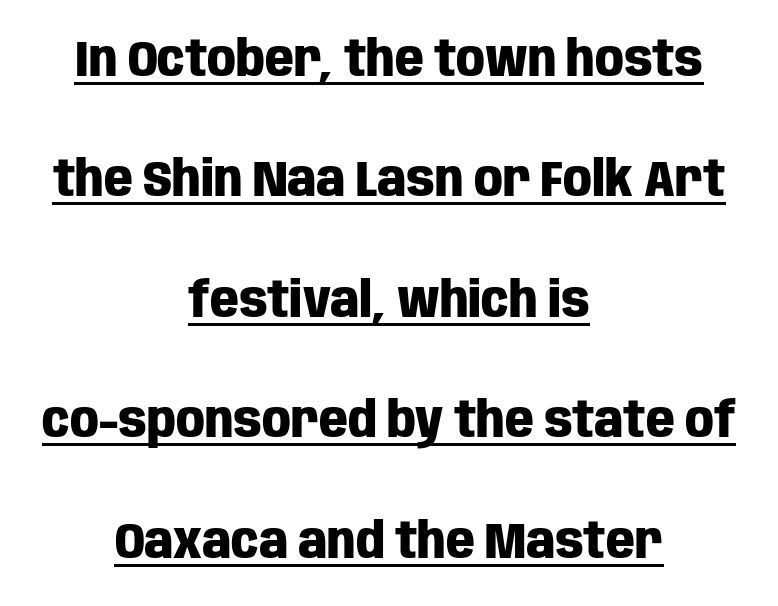
Q: Is the text bold? A: Yes.
Q: Is the text italic (slanted)? A: No, it is upright.
Q: Is the typeface a serif or a sans-serif typeface? A: Sans-serif.
Q: Is the text underlined? A: Yes.
Q: How is the paragraph aligned? A: Centered.
Q: Is the spacing between letters normal or unusually wide? A: Normal.
Q: Is the spacing between lines tight, normal or loose? A: Loose.
Q: Width (condensed, normal, or wide)? A: Condensed.
Q: Stroke contrast? A: Low.
Q: x-height? A: Large.
Q: Monospaced? A: No.
